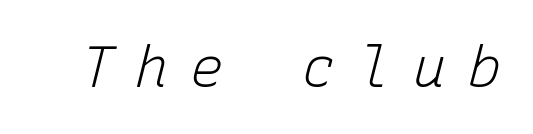
The image shows 57 px light type, italic (leaning right), monospaced; set unusually wide letter spacing (+0.37 em), not underlined; low stroke contrast and a medium x-height.
